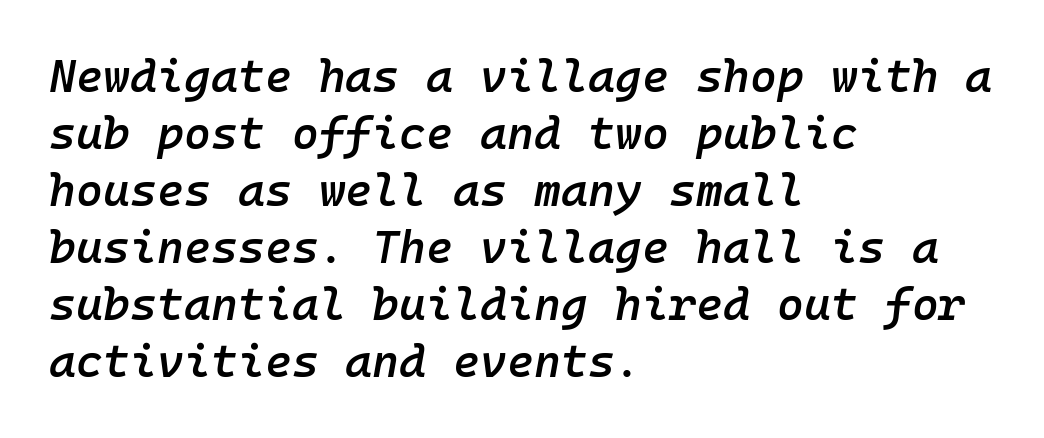
Q: Is the text bold? A: Semi-bold.
Q: Is the text italic (slanted)? A: Yes, it leans right by about 10 degrees.
Q: Is the text underlined? A: No.
Q: How is the paragraph aligned? A: Left-aligned.
Q: Is the spacing between letters normal or unusually wide? A: Normal.
Q: Width (condensed, normal, or wide)? A: Normal.
Q: Stroke contrast? A: Low.
Q: x-height? A: Medium.
Q: Monospaced? A: Yes.
